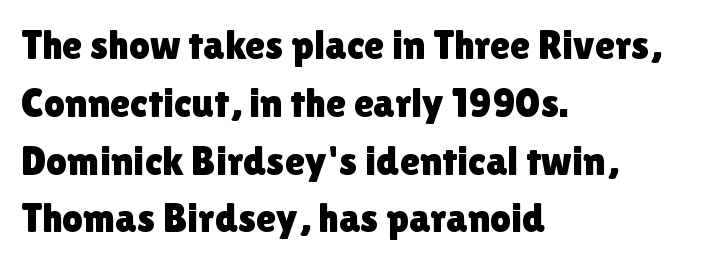
Q: Is the text italic (slanted)? A: No, it is upright.
Q: Is the typeface a serif or a sans-serif typeface? A: Sans-serif.
Q: Is the text underlined? A: No.
Q: How is the paragraph aligned? A: Left-aligned.
Q: Is the spacing between letters normal or unusually wide? A: Normal.
Q: Is the spacing between lines tight, normal or loose? A: Normal.
Q: Width (condensed, normal, or wide)? A: Normal.
Q: x-height? A: Medium.
Q: Monospaced? A: No.
